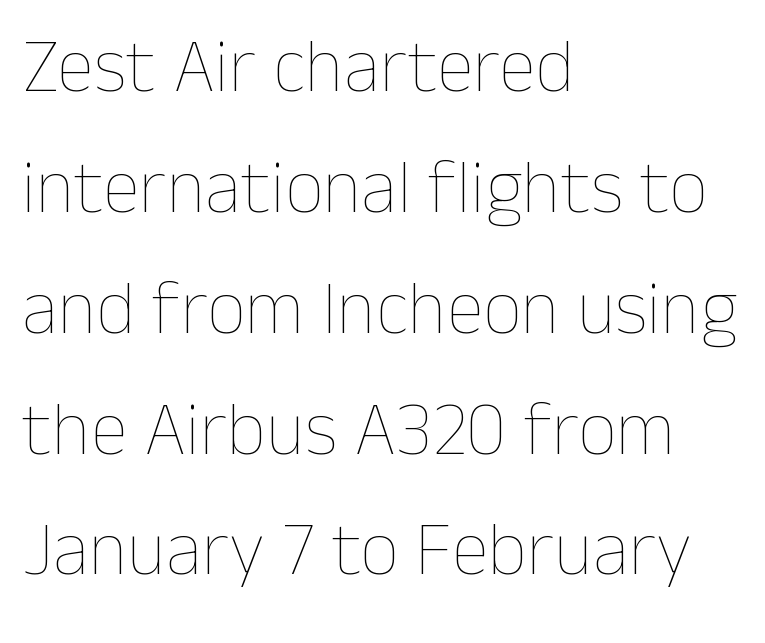
The image shows 76 px thin type, upright; set left-aligned, normal line spacing (1.59x), normal letter spacing, not underlined; low stroke contrast and a medium x-height.
